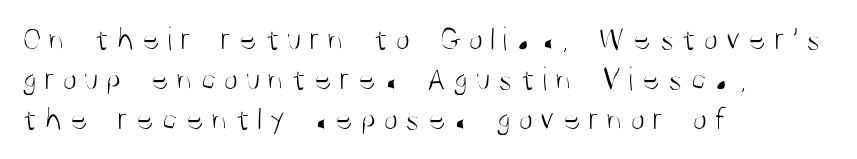
{"serif": "no", "italic": "no", "bold": "no", "weight": "light", "width": "condensed", "stroke_contrast": "medium", "x_height": "large", "monospaced": "no", "underline": "no", "align": "left", "line_spacing_ratio": 1.17, "letter_spacing": "wide", "letter_spacing_em": 0.21, "glyph_px": 34}
